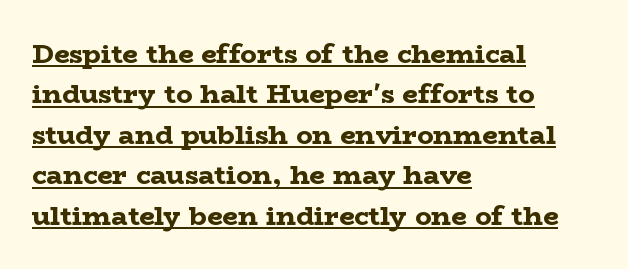
{"italic": "no", "bold": "yes", "underline": "yes", "align": "left", "line_spacing": "normal", "line_spacing_ratio": 1.5, "letter_spacing": "normal", "letter_spacing_em": 0.0, "glyph_px": 27}
